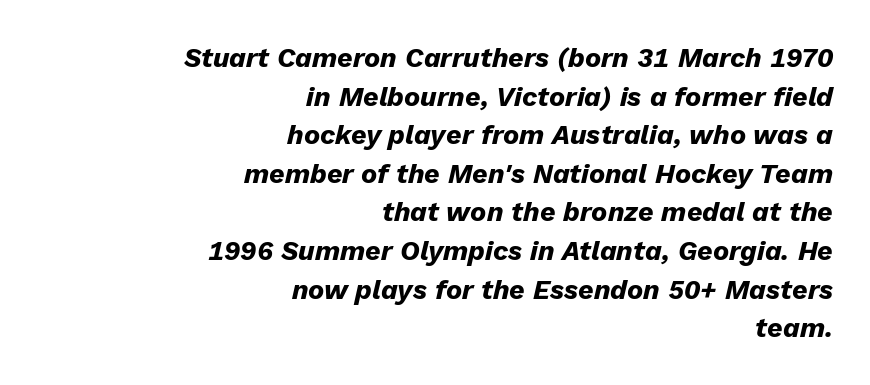
{"italic": "yes", "lean": "right", "slant_degrees": 13, "bold": "yes", "underline": "no", "align": "right", "line_spacing": "normal", "line_spacing_ratio": 1.43, "letter_spacing": "normal", "letter_spacing_em": 0.0, "glyph_px": 27}
